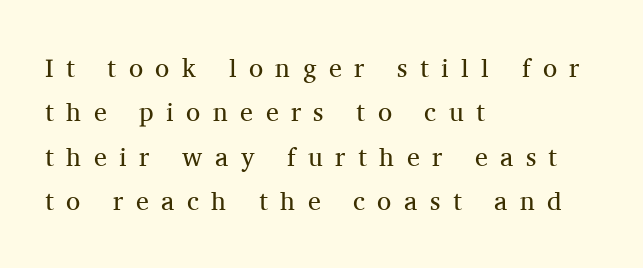
Q: Is the text bold? A: No.
Q: Is the text italic (slanted)? A: No, it is upright.
Q: Is the text underlined? A: No.
Q: How is the paragraph aligned? A: Left-aligned.
Q: Is the spacing between letters normal or unusually wide? A: Unusually wide.
